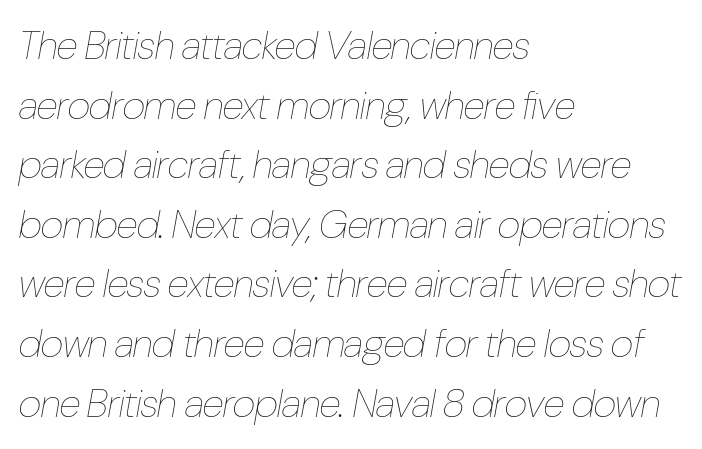
The image shows 40 px thin, condensed type, italic (leaning right); set left-aligned, normal line spacing (1.49x), normal letter spacing, not underlined; low stroke contrast and a medium x-height.
